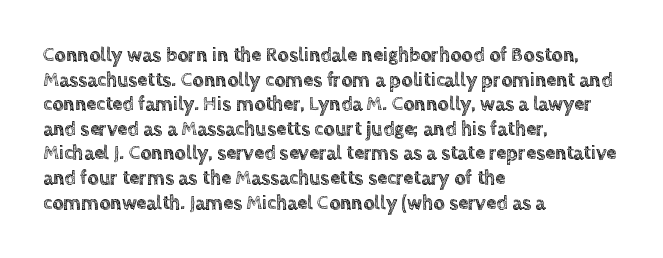
The image shows 20 px text type, upright; set left-aligned, line spacing 1.23x, normal letter spacing, not underlined.
